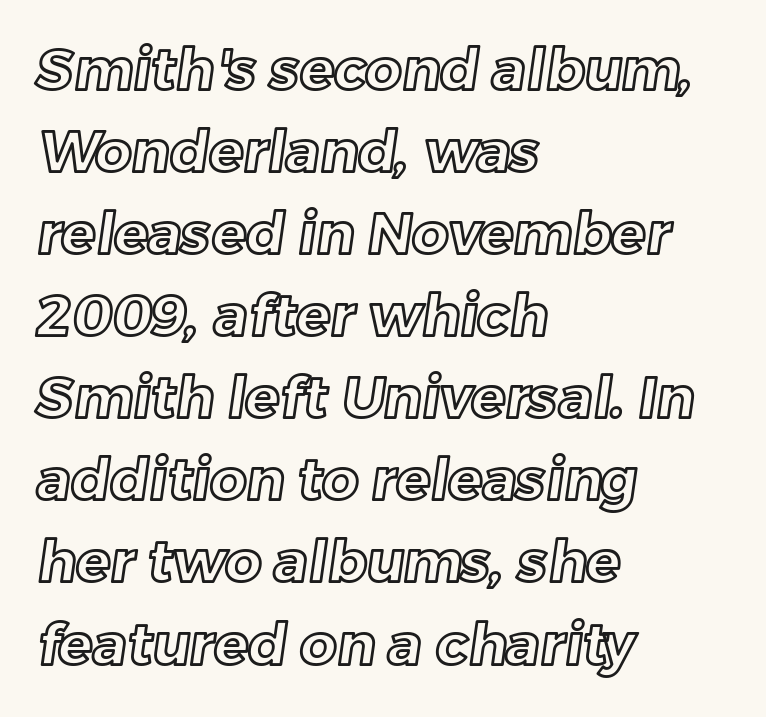
{"width": "normal", "x_height": "medium", "monospaced": "no", "underline": "no", "align": "left", "line_spacing": "normal", "line_spacing_ratio": 1.44, "letter_spacing": "normal", "letter_spacing_em": 0.0, "glyph_px": 57}
